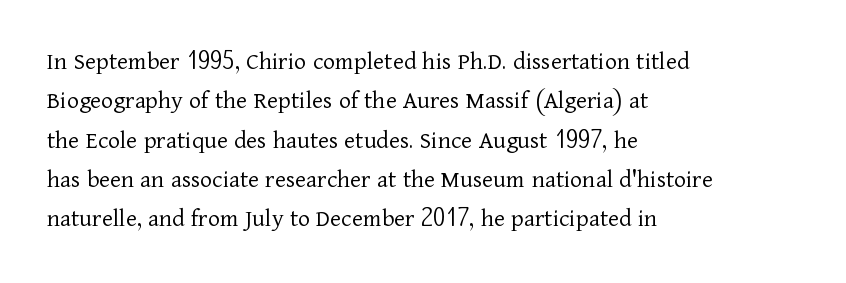
Q: Is the text bold? A: No.
Q: Is the text italic (slanted)? A: No, it is upright.
Q: Is the text underlined? A: No.
Q: How is the paragraph aligned? A: Left-aligned.
Q: Is the spacing between letters normal or unusually wide? A: Normal.
Q: Is the spacing between lines tight, normal or loose? A: Normal.
